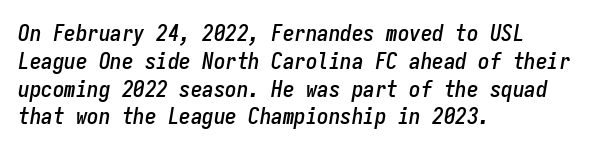
The image shows 23 px text type, italic (leaning right); set left-aligned, line spacing 1.21x, normal letter spacing, not underlined.
